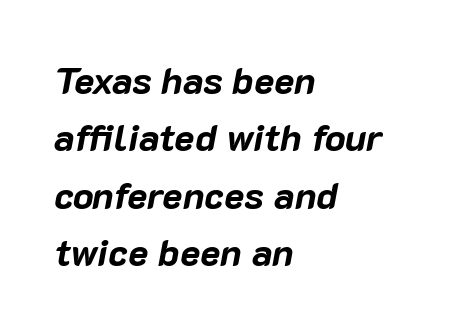
{"italic": "yes", "lean": "right", "slant_degrees": 10, "bold": "yes", "weight": "bold", "width": "normal", "stroke_contrast": "low", "x_height": "medium", "monospaced": "no", "underline": "no", "align": "left", "line_spacing": "normal", "line_spacing_ratio": 1.51, "letter_spacing": "normal", "letter_spacing_em": 0.0, "glyph_px": 38}
